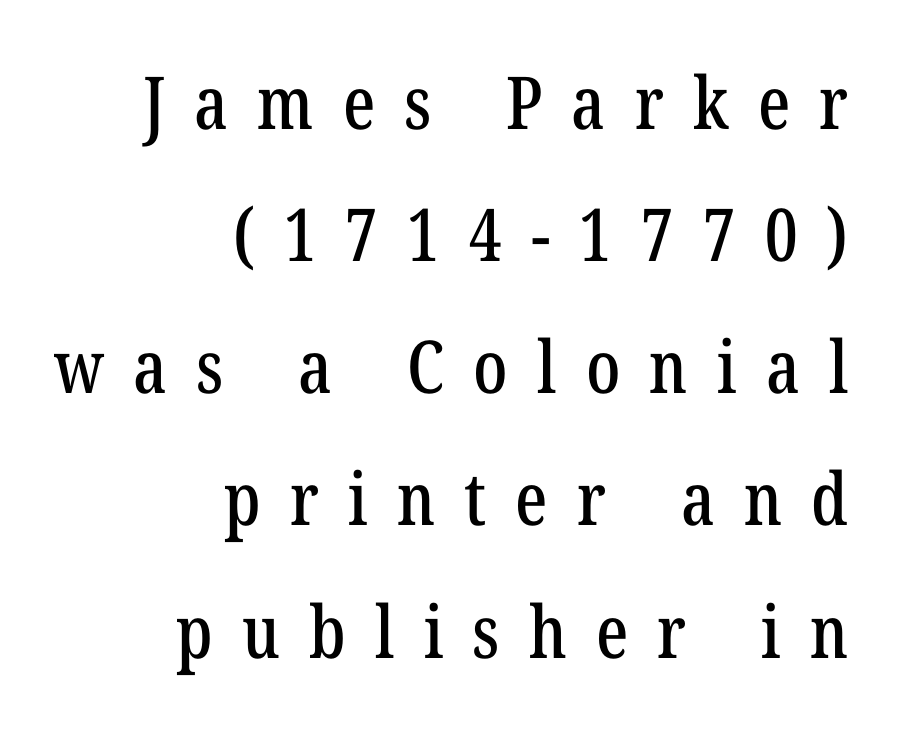
The image shows 73 px condensed serif type, upright; set right-aligned, line spacing 1.81x, unusually wide letter spacing (+0.4 em), not underlined; low stroke contrast and a medium x-height.
